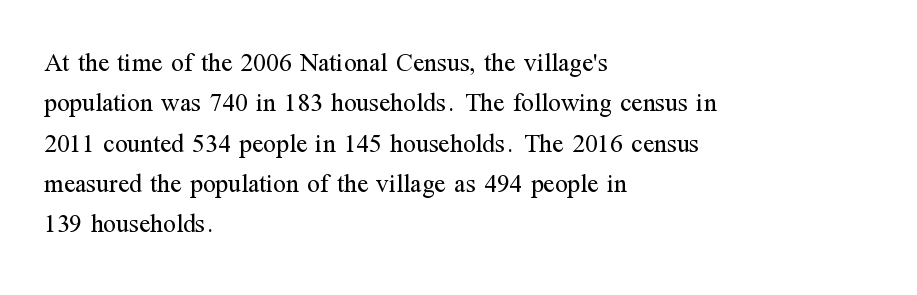
{"italic": "no", "bold": "no", "underline": "no", "align": "left", "line_spacing": "normal", "line_spacing_ratio": 1.55, "letter_spacing": "normal", "letter_spacing_em": 0.0, "glyph_px": 26}
